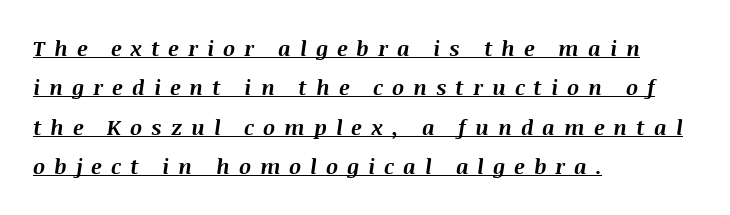
The image shows 21 px bold type, italic (leaning right); set left-aligned, line spacing 1.88x, unusually wide letter spacing (+0.43 em), underlined.
